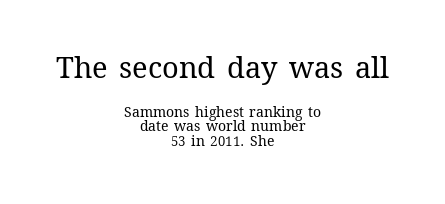
{"italic": "no", "bold": "no", "weight": "regular", "width": "normal", "stroke_contrast": "medium", "x_height": "medium", "monospaced": "no", "underline": "no", "align": "center", "line_spacing": "tight", "line_spacing_ratio": 1.03, "letter_spacing": "normal", "letter_spacing_em": 0.0, "larger_block": "first", "size_ratio": 2.07, "glyph_px": 29}
